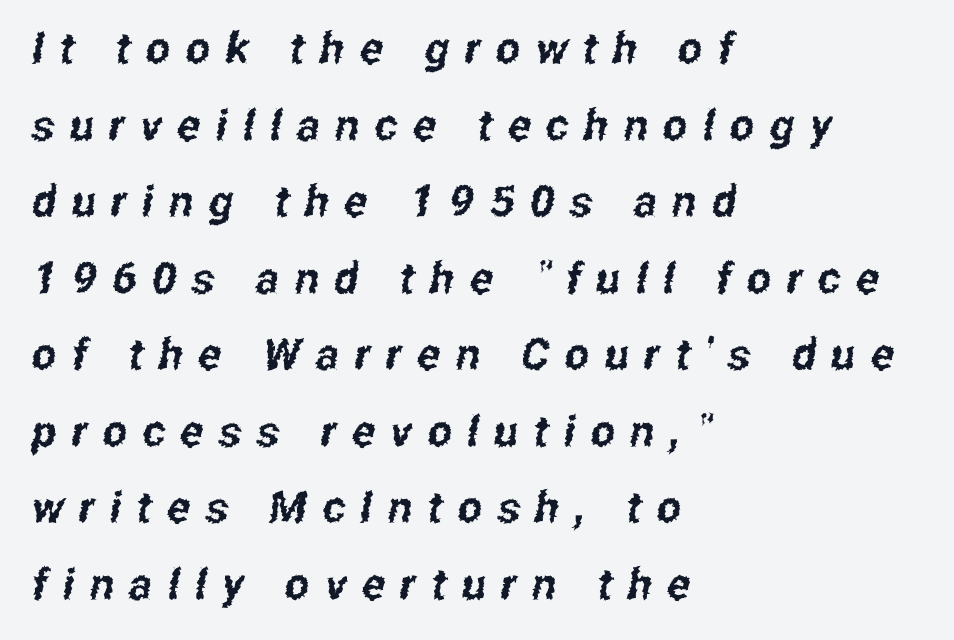
The image shows 43 px condensed sans-serif type; set left-aligned, line spacing 1.78x, unusually wide letter spacing (+0.36 em), not underlined; low stroke contrast and a medium x-height.
